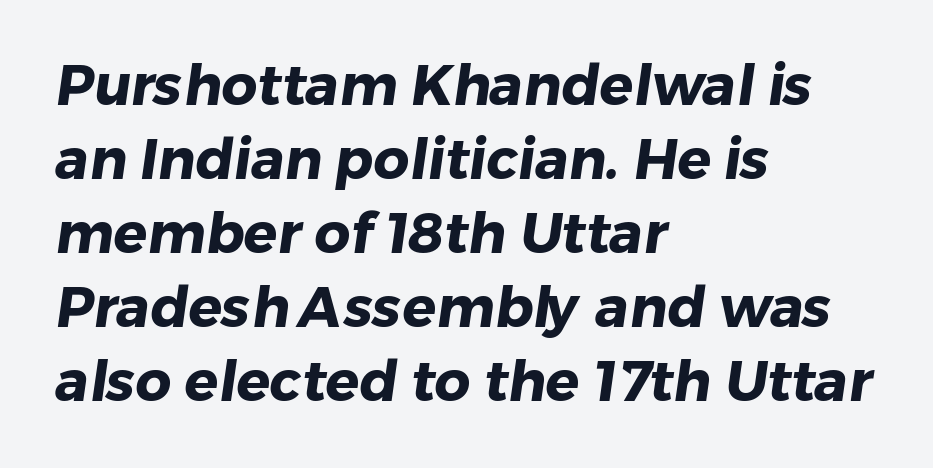
The image shows 56 px heavy sans-serif type; set left-aligned, normal line spacing (1.32x), normal letter spacing, not underlined; low stroke contrast and a medium x-height.
